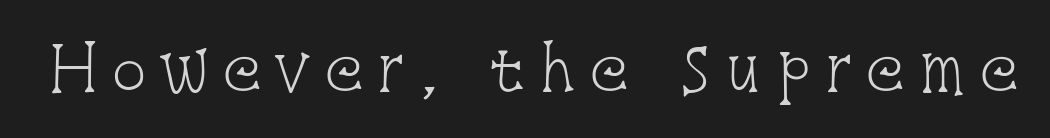
{"serif": "yes", "italic": "no", "bold": "no", "weight": "light", "width": "condensed", "stroke_contrast": "low", "x_height": "large", "monospaced": "no", "underline": "no", "letter_spacing": "wide", "letter_spacing_em": 0.22, "glyph_px": 59}
